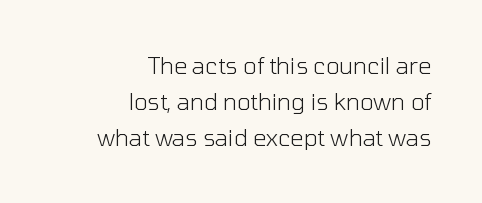
The image shows 23 px text type, upright; set right-aligned, normal line spacing (1.57x), normal letter spacing, not underlined.
